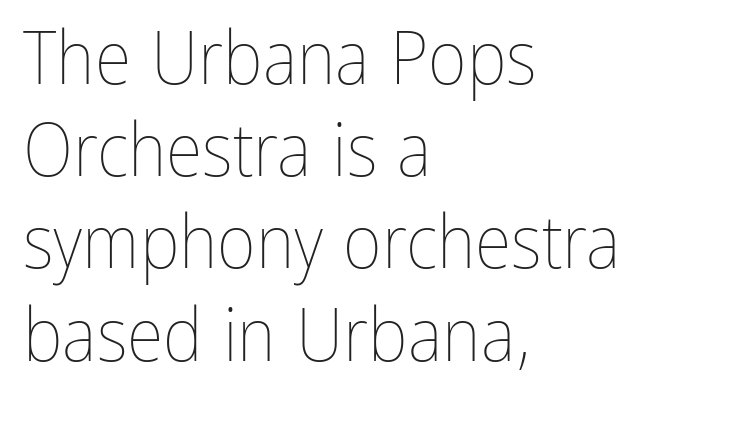
Q: Is the text bold? A: No.
Q: Is the text italic (slanted)? A: No, it is upright.
Q: Is the text underlined? A: No.
Q: How is the paragraph aligned? A: Left-aligned.
Q: Is the spacing between letters normal or unusually wide? A: Normal.
Q: Width (condensed, normal, or wide)? A: Condensed.
Q: Stroke contrast? A: Low.
Q: x-height? A: Medium.
Q: Monospaced? A: No.
